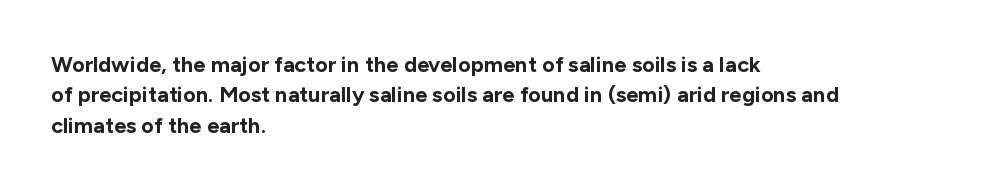
{"italic": "no", "bold": "yes", "underline": "no", "align": "left", "line_spacing": "normal", "line_spacing_ratio": 1.38, "letter_spacing": "normal", "letter_spacing_em": 0.0, "glyph_px": 22}
